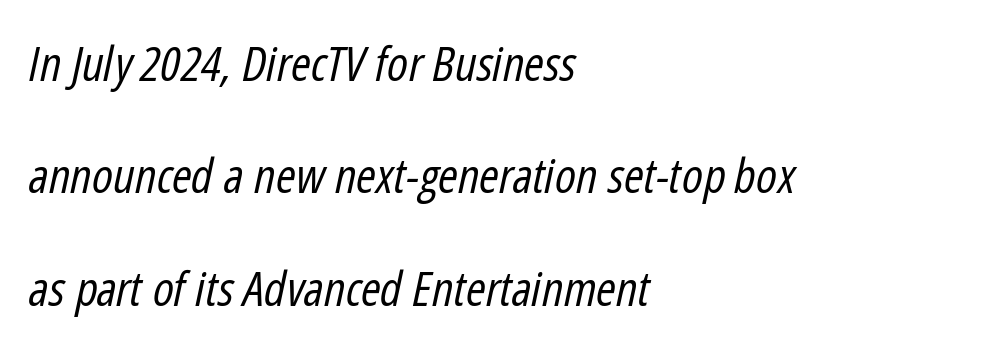
A typesetter would mark this as italic. Summary of weight: not heavy and not bold. Each line starts at the same left margin while the right side varies. Compared with typical body copy, the letter spacing here is the same. Beneath every word, the page is bare. The passage shown is typed in a proportional face where columns would drift.
